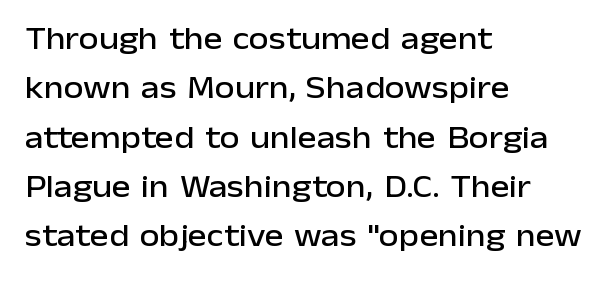
Between one letter and the next there's only the usual sliver of space. The line-height multiplier appears to be the usual default. Each letter keeps its own natural width here, so spacing adapts to shape. The glyphs in this specimen are sans serif. The passage shown is not underscored anywhere. This sample uses an upright cut, with every glyph sitting square on the baseline.
